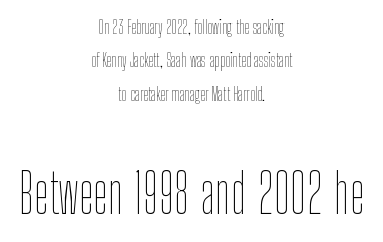
Students, note that the glyphs here touch the page at normal intervals. The baseline area is clear. Heaviness? Minimal to ordinary, like unemphasized prose. If you folded the block vertically in half, each line would mirror itself in length.
